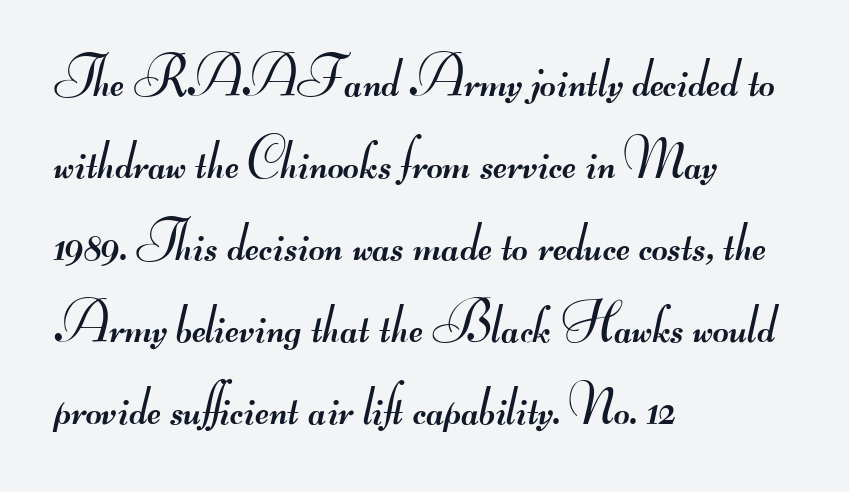
Q: Is the text bold? A: No.
Q: Is the typeface a serif or a sans-serif typeface? A: Sans-serif.
Q: Is the text underlined? A: No.
Q: How is the paragraph aligned? A: Left-aligned.
Q: Is the spacing between letters normal or unusually wide? A: Normal.
Q: Is the spacing between lines tight, normal or loose? A: Normal.
Q: Width (condensed, normal, or wide)? A: Wide.
Q: Stroke contrast? A: Medium.
Q: Monospaced? A: No.
